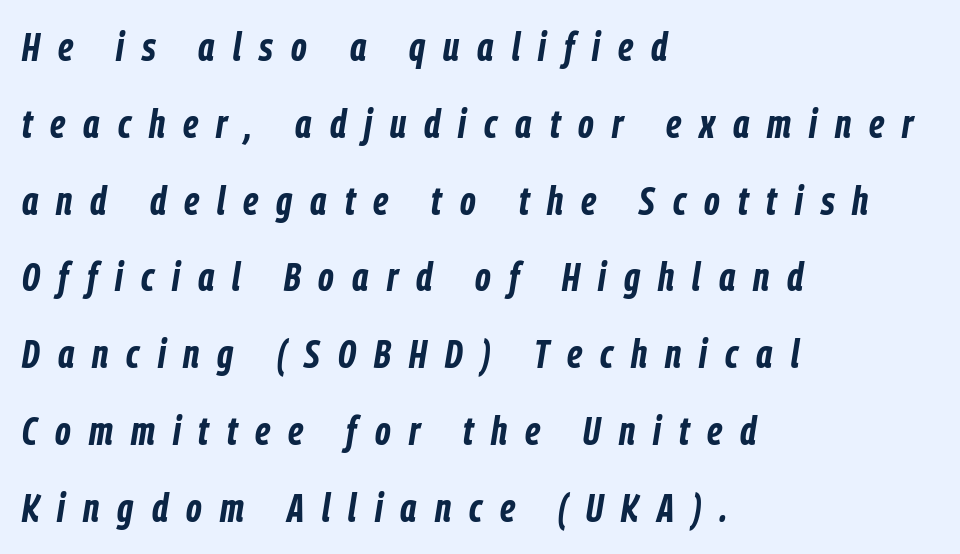
{"italic": "yes", "lean": "right", "slant_degrees": 9, "bold": "yes", "weight": "bold", "width": "condensed", "stroke_contrast": "low", "x_height": "medium", "monospaced": "no", "underline": "no", "align": "left", "line_spacing": "loose", "line_spacing_ratio": 1.92, "letter_spacing": "wide", "letter_spacing_em": 0.45, "glyph_px": 40}
